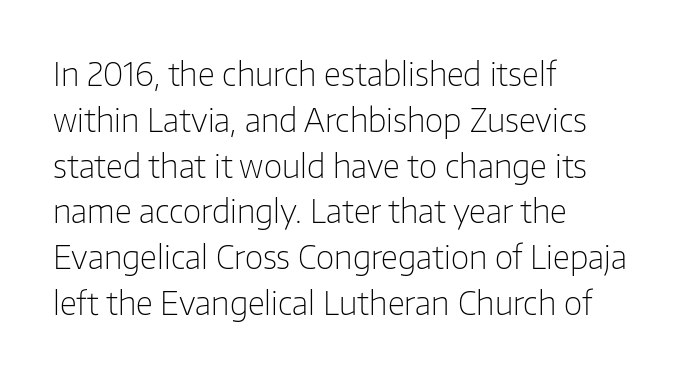
Standard letterfit; no display-style spreading of the glyphs. On a weight scale, this lands at 450 or below. The glyphs in this specimen are sans serif. Each letter keeps its own natural width here, so spacing adapts to shape. The glyphs are unaccompanied by any horizontal stroke below them.
